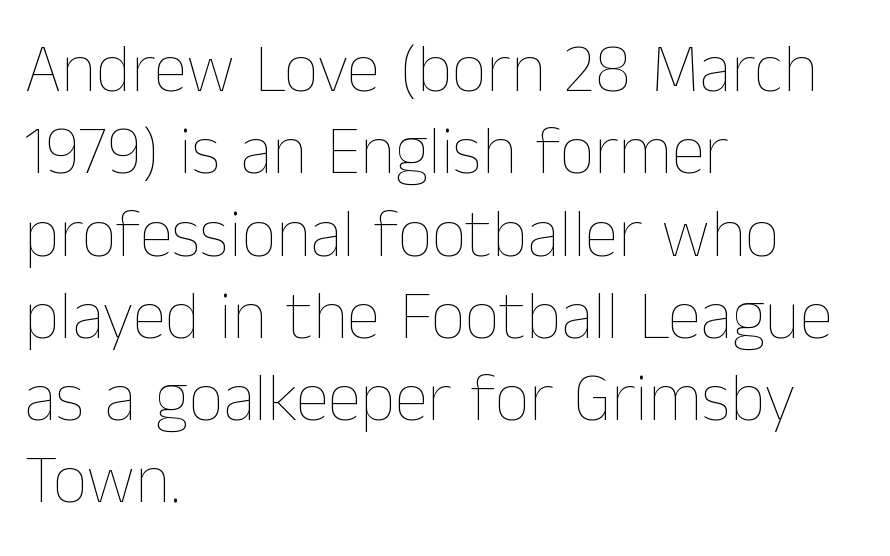
Glyph-to-glyph distance matches everyday printed text. No letter is thick-stroked: the sample isn't bold. Type without underlining. This is the regular roman posture of the typeface.
